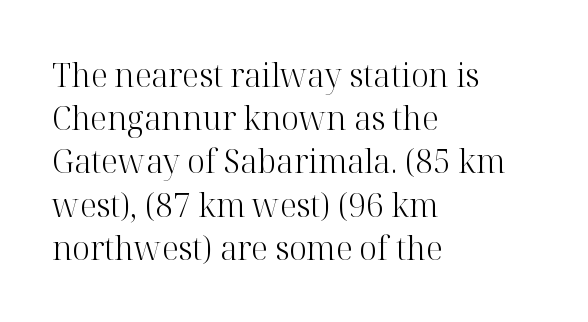
The image shows 32 px light serif type, upright; set left-aligned, normal line spacing (1.35x), normal letter spacing, not underlined; high stroke contrast and a medium x-height.
